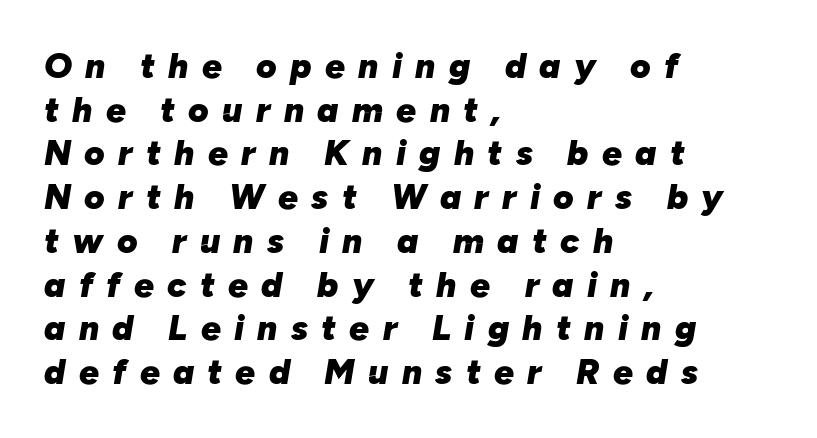
{"italic": "yes", "lean": "right", "slant_degrees": 10, "bold": "yes", "weight": "heavy", "width": "normal", "stroke_contrast": "low", "x_height": "medium", "monospaced": "no", "underline": "no", "align": "left", "line_spacing": "normal", "line_spacing_ratio": 1.25, "letter_spacing": "wide", "letter_spacing_em": 0.38, "glyph_px": 35}
